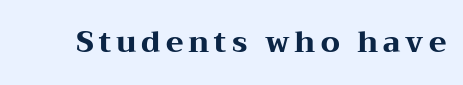
The image shows 29 px heavy, wide serif type, upright; set not underlined; medium stroke contrast and a medium x-height.
